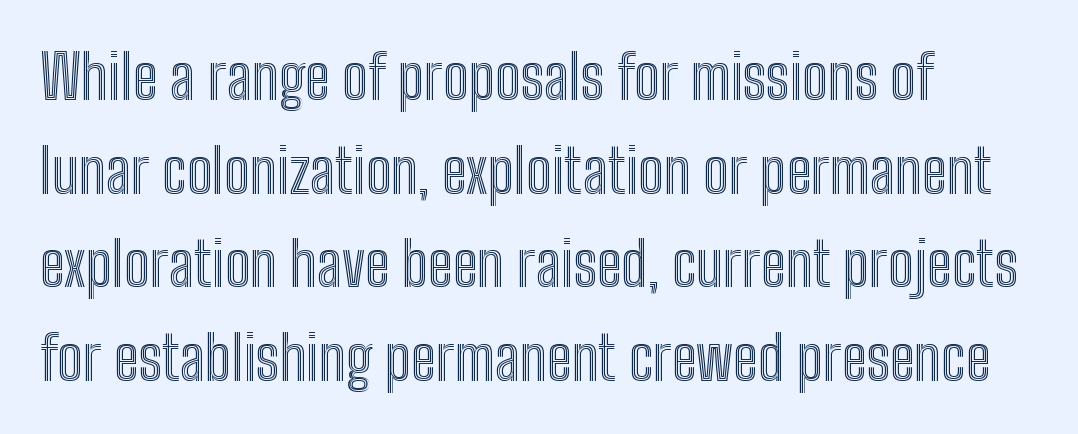
{"italic": "no", "width": "condensed", "x_height": "medium", "monospaced": "no", "underline": "no", "align": "left", "line_spacing": "normal", "line_spacing_ratio": 1.56, "letter_spacing": "normal", "letter_spacing_em": 0.0, "glyph_px": 60}
